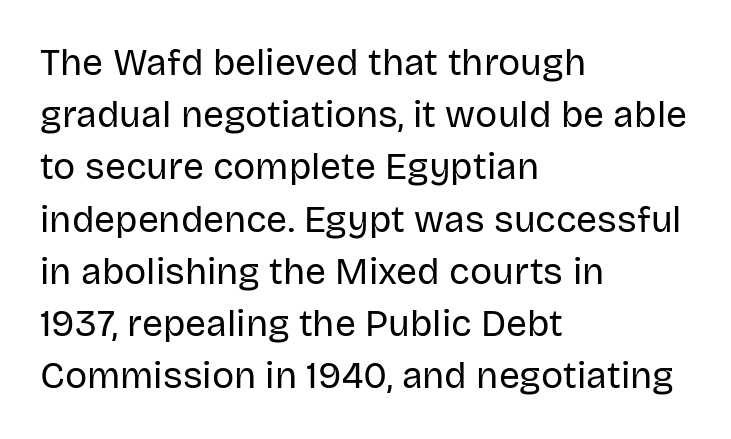
{"serif": "no", "italic": "no", "bold": "no", "weight": "regular", "width": "normal", "stroke_contrast": "low", "x_height": "large", "monospaced": "no", "underline": "no", "align": "left", "line_spacing": "normal", "line_spacing_ratio": 1.41, "letter_spacing": "normal", "letter_spacing_em": 0.0, "glyph_px": 37}
